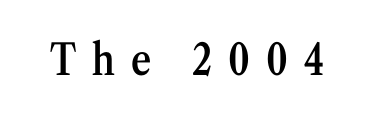
The image shows 43 px semibold, condensed serif type, upright; set unusually wide letter spacing (+0.37 em), not underlined; medium stroke contrast and a medium x-height.
